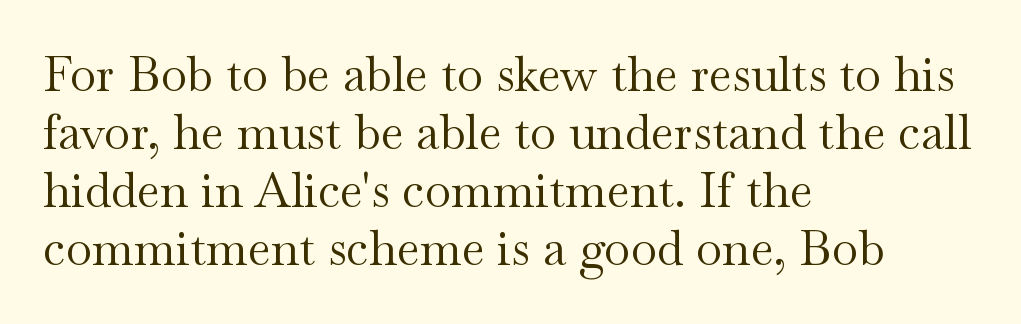
Character widths vary here, with narrow letters taking less room than wide ones. Compared with a centered layout, this one pins lines to the left instead. These lines keep a tight, regular rhythm from letter to letter. Letterform terminals end in serifs throughout the passage.
